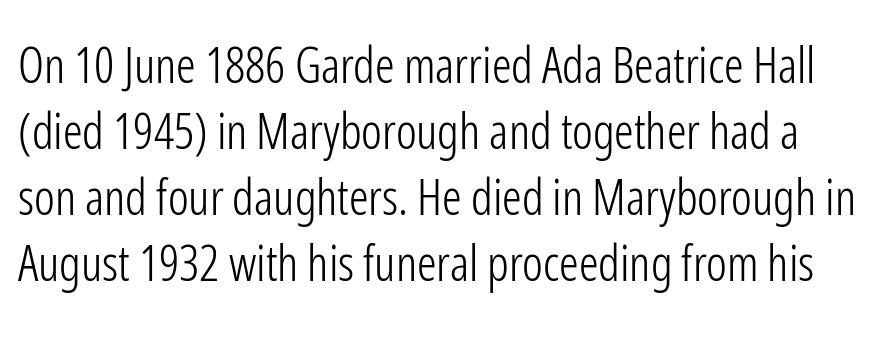
Q: Is the text bold? A: No.
Q: Is the text italic (slanted)? A: No, it is upright.
Q: Is the typeface a serif or a sans-serif typeface? A: Sans-serif.
Q: Is the text underlined? A: No.
Q: Is the spacing between letters normal or unusually wide? A: Normal.
Q: Is the spacing between lines tight, normal or loose? A: Normal.
Q: Width (condensed, normal, or wide)? A: Condensed.
Q: Stroke contrast? A: Low.
Q: x-height? A: Medium.
Q: Monospaced? A: No.
